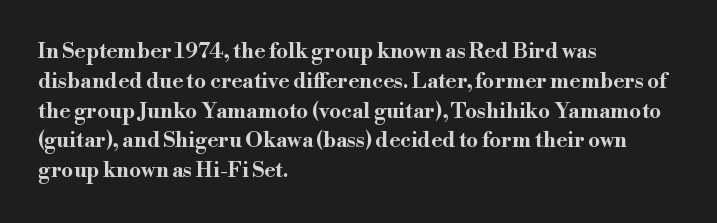
{"italic": "no", "bold": "yes", "underline": "no", "align": "left", "line_spacing": "normal", "line_spacing_ratio": 1.42, "letter_spacing": "normal", "letter_spacing_em": 0.0, "glyph_px": 21}
